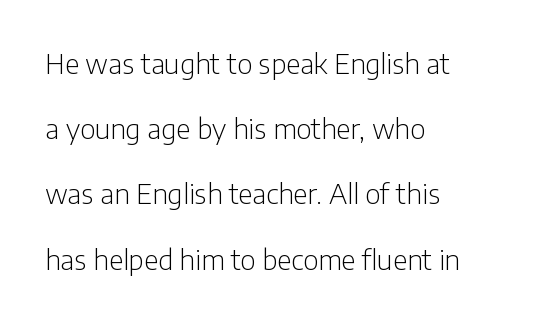
The image shows 28 px light, condensed sans-serif type, upright; set left-aligned, loose line spacing (2.33x), normal letter spacing, not underlined; low stroke contrast and a medium x-height.
